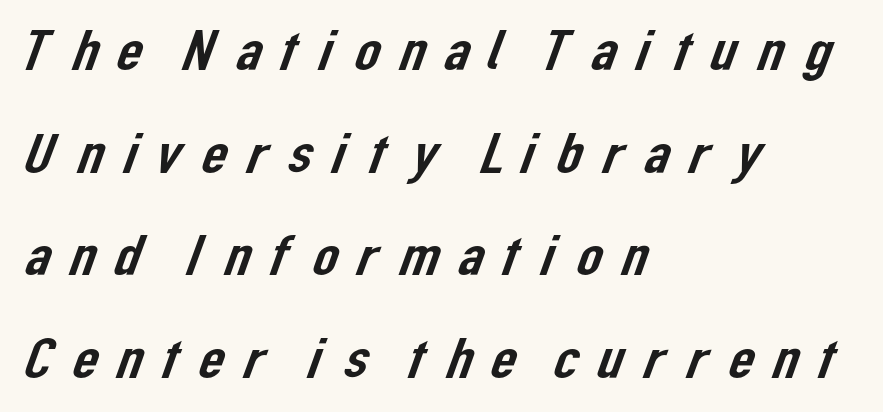
Q: Is the typeface a serif or a sans-serif typeface? A: Sans-serif.
Q: Is the text underlined? A: No.
Q: How is the paragraph aligned? A: Left-aligned.
Q: Is the spacing between letters normal or unusually wide? A: Unusually wide.
Q: Width (condensed, normal, or wide)? A: Normal.
Q: Stroke contrast? A: Low.
Q: x-height? A: Medium.
Q: Monospaced? A: No.
